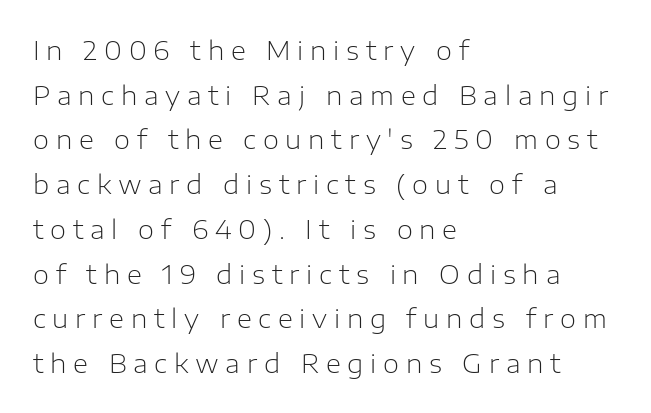
The passage shown is not underscored anywhere. The text block is weighted toward the left margin, trailing off unevenly rightward. Style check: upright. Loose tracking; the words dissolve into strings of separated letters. Compared with a typical body face, this is equally light or lighter still.
